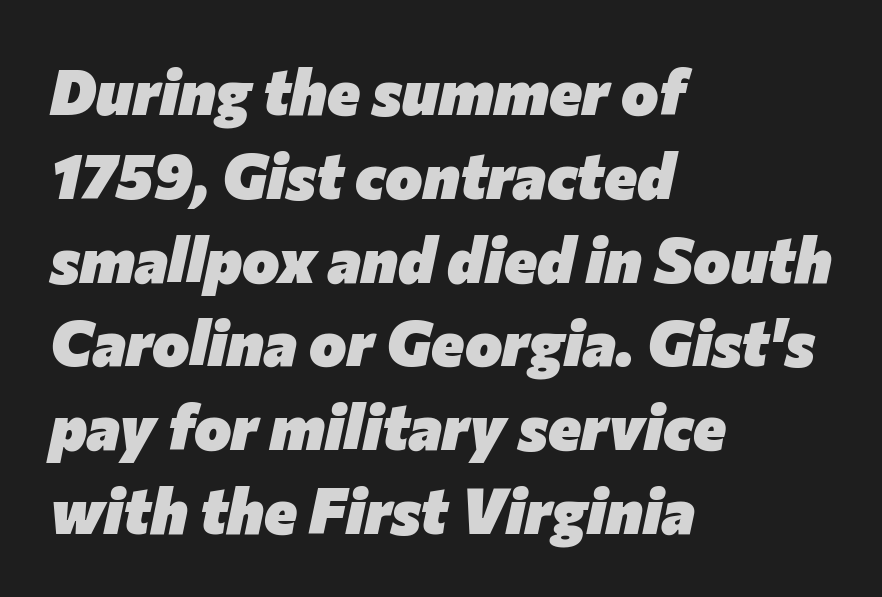
Lines of text with bare space underneath. The face used here is proportionally spaced, like ordinary book or web type. Summary of weight: heavy, a full bold. The paragraph has a hard left edge and a soft right edge. Default kerning and tracking; the words read as compact shapes. The lettering tilts uniformly, giving the passage an italic look.
